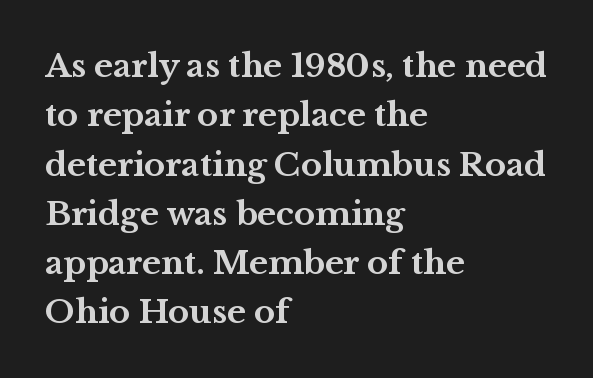
The image shows 32 px bold, wide serif type, upright; set left-aligned, normal line spacing (1.54x), normal letter spacing, not underlined; medium stroke contrast and a medium x-height.
